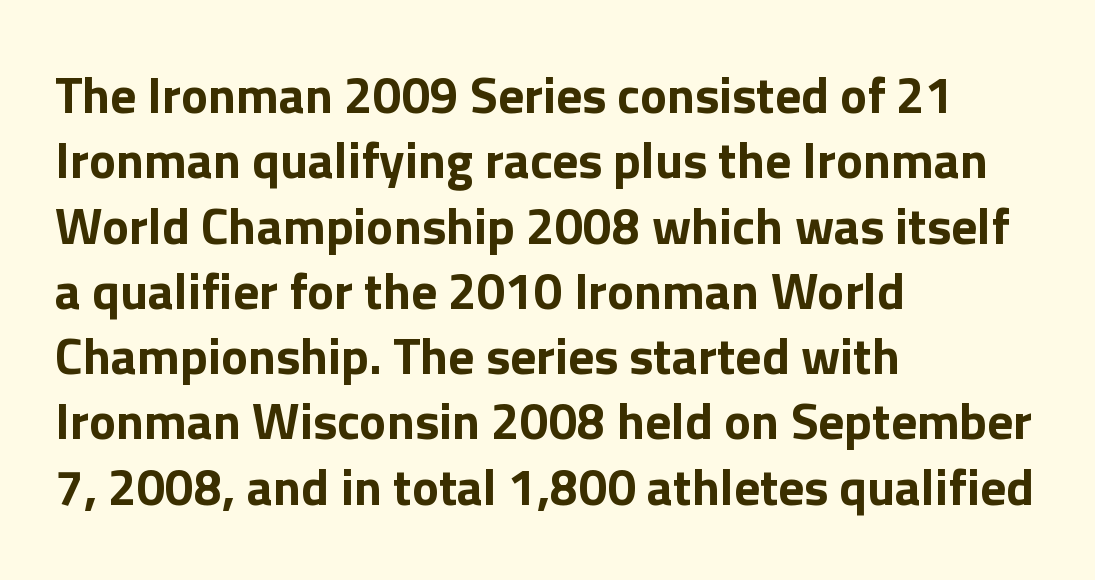
Q: Is the text bold? A: Yes.
Q: Is the text italic (slanted)? A: No, it is upright.
Q: Is the typeface a serif or a sans-serif typeface? A: Sans-serif.
Q: Is the text underlined? A: No.
Q: How is the paragraph aligned? A: Left-aligned.
Q: Is the spacing between letters normal or unusually wide? A: Normal.
Q: Is the spacing between lines tight, normal or loose? A: Normal.
Q: Width (condensed, normal, or wide)? A: Normal.
Q: Stroke contrast? A: Low.
Q: x-height? A: Medium.
Q: Monospaced? A: No.
